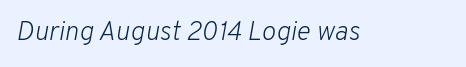
{"italic": "yes", "lean": "right", "slant_degrees": 10, "bold": "no", "underline": "no", "letter_spacing": "normal", "letter_spacing_em": 0.0, "glyph_px": 27}
